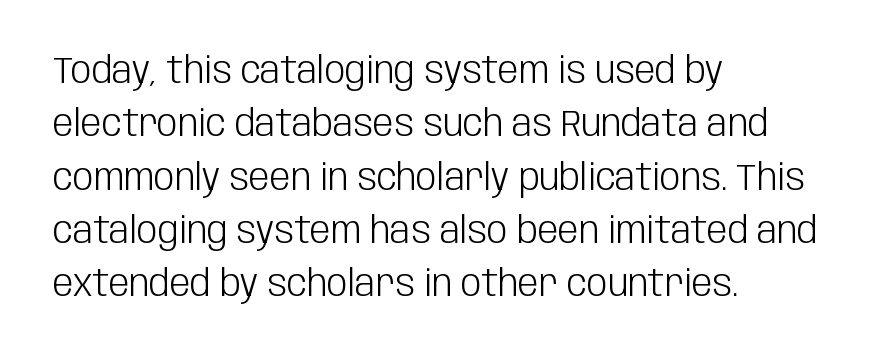
A classic flush-left, rag-right setting is used for this passage. Only glyphs here, with clear space below each row. Grotesque or geometric, the face here clearly has no serifs. Is this a heavy cut? Hardly; it is regular or lighter. Looks like regular typesetting: each glyph gets only the width it needs.
